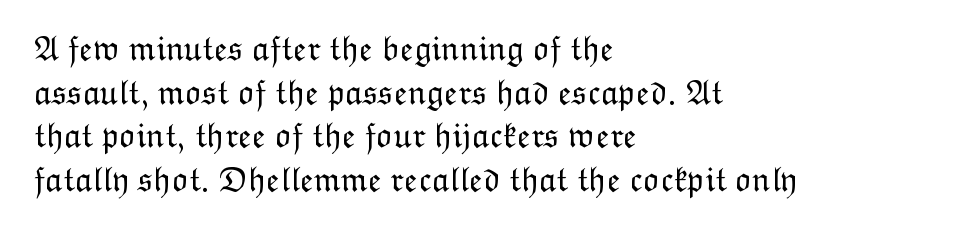
Words float on clear page, feet unadorned. What stands out about the letter spacing? Nothing — it is the standard amount. One-word summary of the alignment: left. The font is comparable to plain body text, perhaps lighter. The lines sit at an ordinary, default distance from one another.
